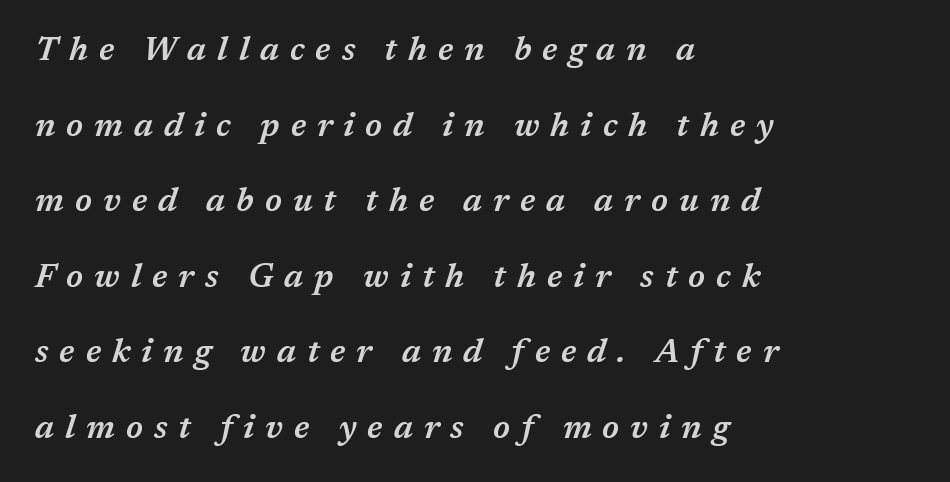
Compared with typical body copy, the letter spacing here is much looser. Glance below the letters and you will spot only blank space. Summary of vertical rhythm: relaxed, with wide interline spacing. The typesetting leans somewhat heavy: a semibold.
